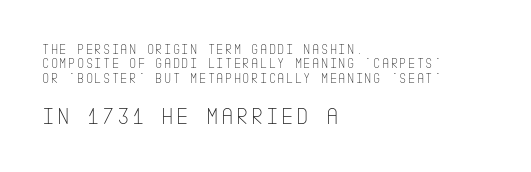
{"italic": "no", "bold": "no", "underline": "no", "align": "left", "line_spacing": "tight", "line_spacing_ratio": 1.03, "larger_block": "second", "size_ratio": 1.71, "glyph_px": 24}
